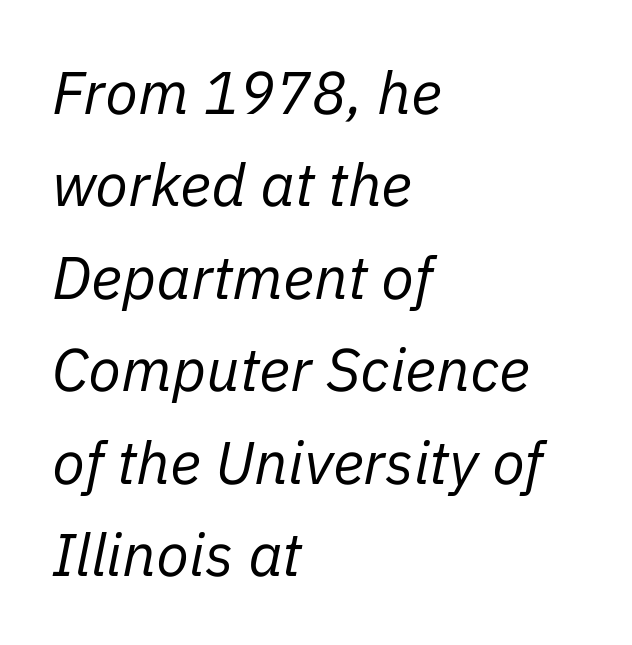
The image shows 60 px regular-weight type, italic (leaning right); set left-aligned, normal line spacing (1.54x), normal letter spacing, not underlined; low stroke contrast and a medium x-height.
